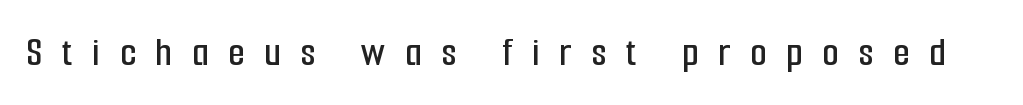
Character widths vary here, with narrow letters taking less room than wide ones. The type sits square on the baseline with zero lean. Unmarked baselines from the first word to the last. The line texture is sparse and dotted thanks to wide tracking.
